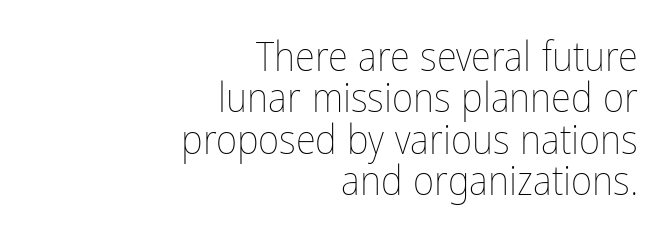
{"italic": "no", "bold": "no", "weight": "thin", "width": "condensed", "stroke_contrast": "low", "x_height": "medium", "monospaced": "no", "underline": "no", "align": "right", "line_spacing": "tight", "line_spacing_ratio": 1.01, "letter_spacing": "normal", "letter_spacing_em": 0.0, "glyph_px": 41}
